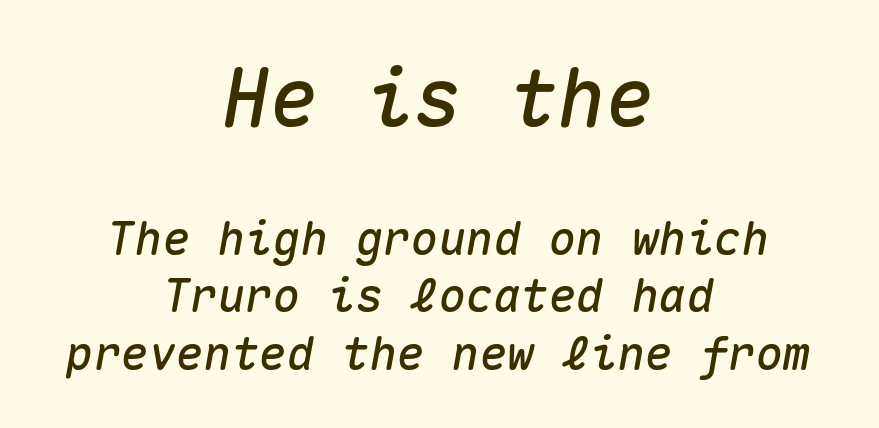
The image shows 80 px text type, italic (leaning right), monospaced; set centered, normal line spacing (1.25x), normal letter spacing, not underlined; the first (top) block is 1.74x larger; medium stroke contrast and a medium x-height.
